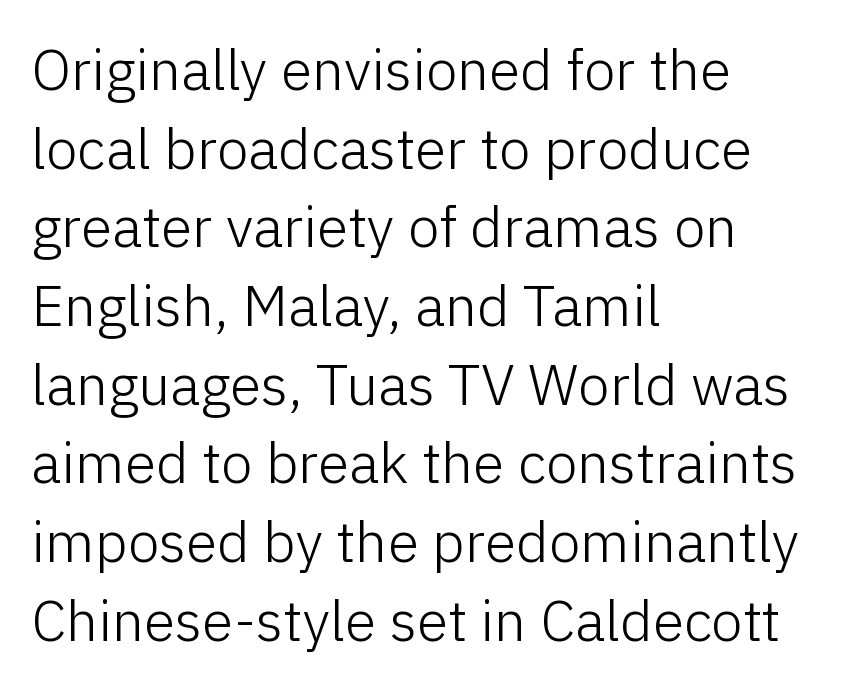
Q: Is the text bold? A: No.
Q: Is the text italic (slanted)? A: No, it is upright.
Q: Is the typeface a serif or a sans-serif typeface? A: Sans-serif.
Q: Is the text underlined? A: No.
Q: How is the paragraph aligned? A: Left-aligned.
Q: Is the spacing between letters normal or unusually wide? A: Normal.
Q: Is the spacing between lines tight, normal or loose? A: Normal.
Q: Width (condensed, normal, or wide)? A: Normal.
Q: Stroke contrast? A: Low.
Q: x-height? A: Medium.
Q: Monospaced? A: No.
